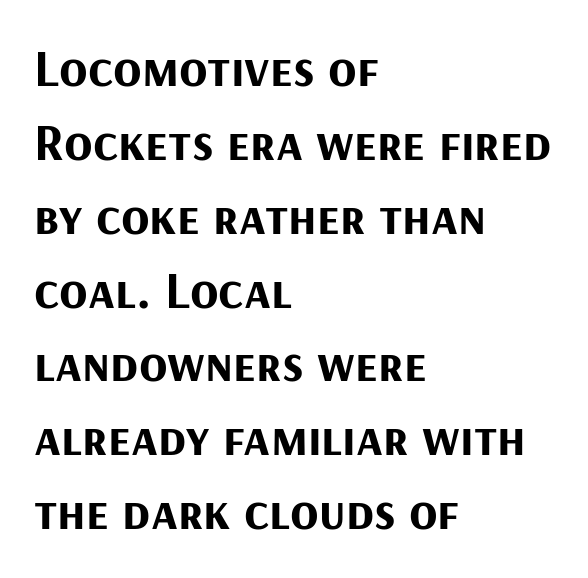
{"serif": "no", "italic": "no", "bold": "yes", "weight": "bold", "width": "normal", "stroke_contrast": "medium", "x_height": "medium", "monospaced": "no", "underline": "no", "align": "left", "line_spacing": "normal", "line_spacing_ratio": 1.42, "letter_spacing": "normal", "letter_spacing_em": 0.0, "glyph_px": 52}
